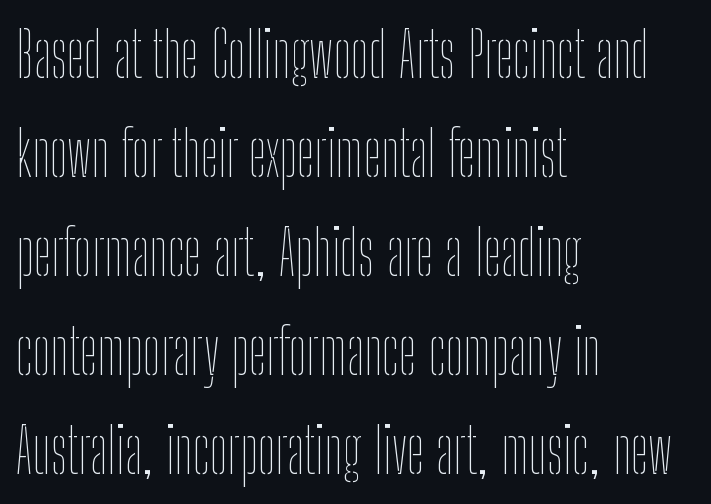
{"italic": "no", "bold": "no", "weight": "thin", "width": "condensed", "stroke_contrast": "low", "x_height": "medium", "monospaced": "no", "underline": "no", "align": "left", "line_spacing": "normal", "line_spacing_ratio": 1.57, "letter_spacing": "normal", "letter_spacing_em": 0.0, "glyph_px": 63}
